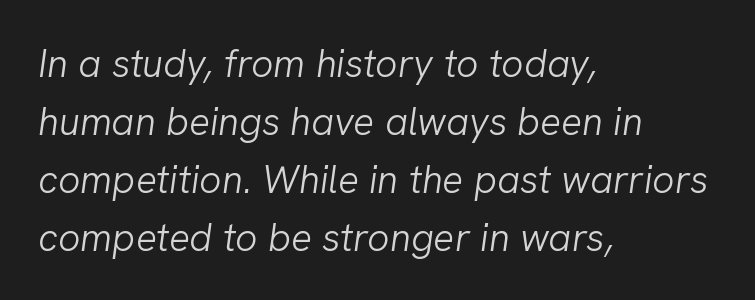
{"italic": "yes", "lean": "right", "slant_degrees": 8, "bold": "no", "weight": "light", "width": "normal", "stroke_contrast": "low", "x_height": "medium", "monospaced": "no", "underline": "no", "align": "left", "line_spacing": "normal", "line_spacing_ratio": 1.49, "letter_spacing": "normal", "letter_spacing_em": 0.0, "glyph_px": 39}
